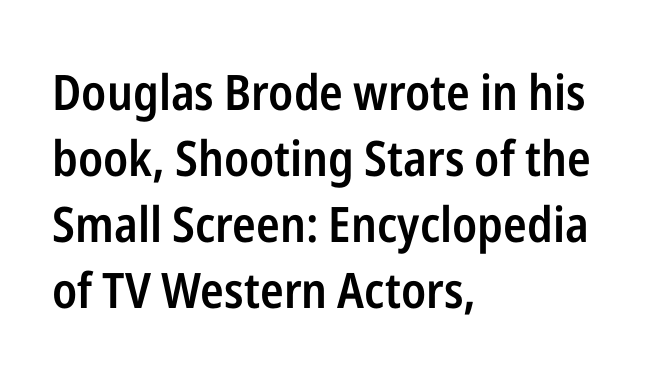
{"serif": "no", "italic": "no", "bold": "semi", "weight": "semibold", "width": "condensed", "stroke_contrast": "low", "x_height": "medium", "monospaced": "no", "underline": "no", "align": "left", "line_spacing": "normal", "line_spacing_ratio": 1.35, "letter_spacing": "normal", "letter_spacing_em": 0.0, "glyph_px": 49}
